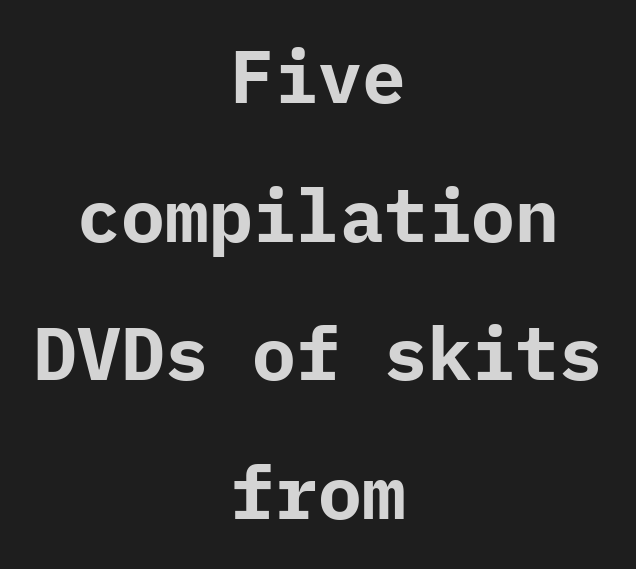
The image shows 73 px bold sans-serif type, upright; set centered, loose line spacing (1.9x), normal letter spacing, not underlined; low stroke contrast and a medium x-height.
